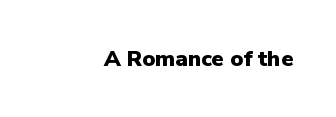
{"italic": "no", "bold": "yes", "underline": "no", "letter_spacing": "normal", "letter_spacing_em": 0.0, "glyph_px": 22}
